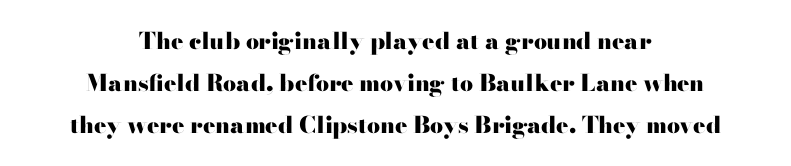
Q: Is the text bold? A: Yes.
Q: Is the text italic (slanted)? A: No, it is upright.
Q: Is the text underlined? A: No.
Q: How is the paragraph aligned? A: Centered.
Q: Is the spacing between letters normal or unusually wide? A: Normal.
